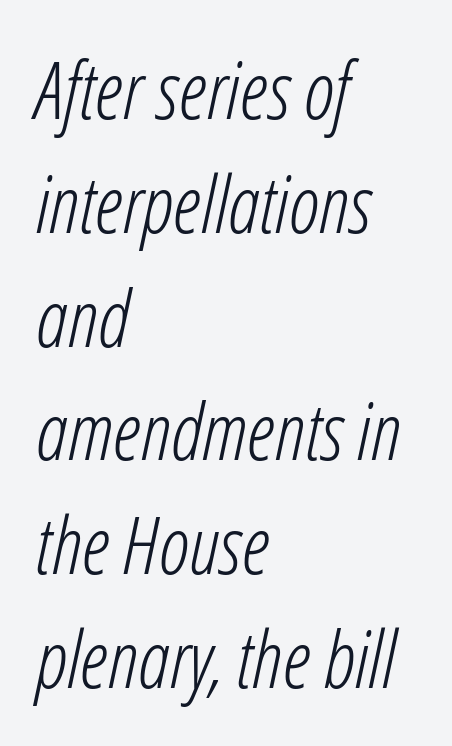
{"italic": "yes", "lean": "right", "slant_degrees": 12, "bold": "no", "weight": "light", "width": "condensed", "stroke_contrast": "low", "x_height": "medium", "monospaced": "no", "underline": "no", "align": "left", "line_spacing": "normal", "line_spacing_ratio": 1.44, "letter_spacing": "normal", "letter_spacing_em": 0.0, "glyph_px": 79}
